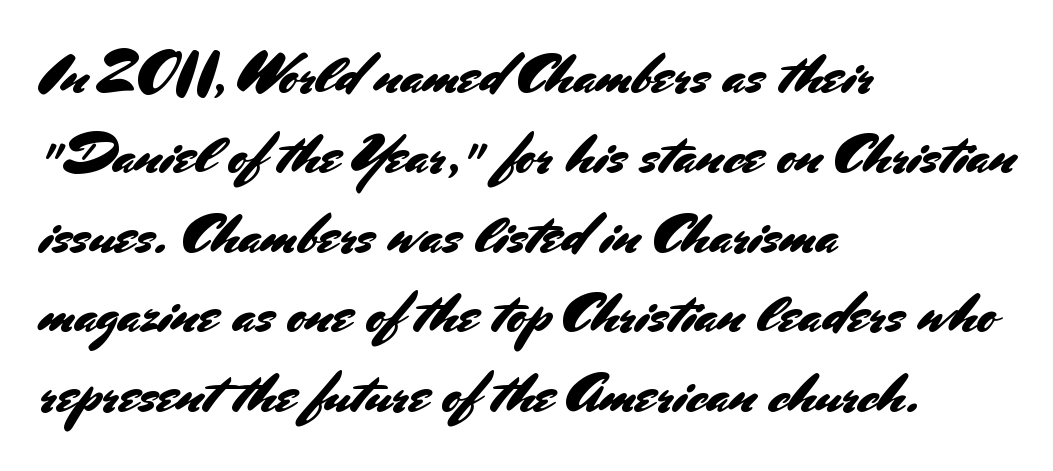
{"serif": "no", "width": "normal", "stroke_contrast": "medium", "x_height": "small", "monospaced": "no", "underline": "no", "align": "left", "line_spacing": "normal", "line_spacing_ratio": 1.4, "letter_spacing": "normal", "letter_spacing_em": 0.0, "glyph_px": 57}
